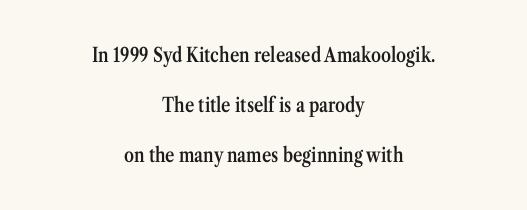
{"italic": "no", "bold": "semi", "underline": "no", "align": "center", "line_spacing": "loose", "line_spacing_ratio": 2.49, "letter_spacing": "normal", "letter_spacing_em": 0.0, "glyph_px": 20}
